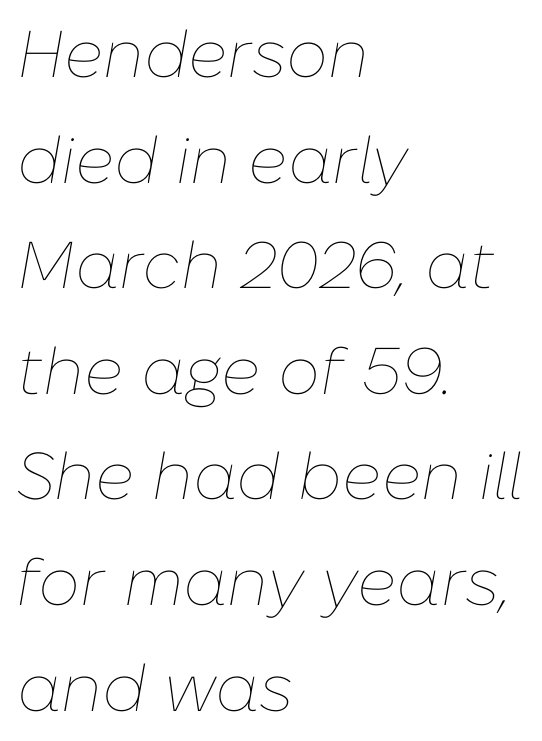
The image shows 66 px thin type, italic (leaning right); set left-aligned, normal line spacing (1.6x), normal letter spacing, not underlined; low stroke contrast and a medium x-height.
